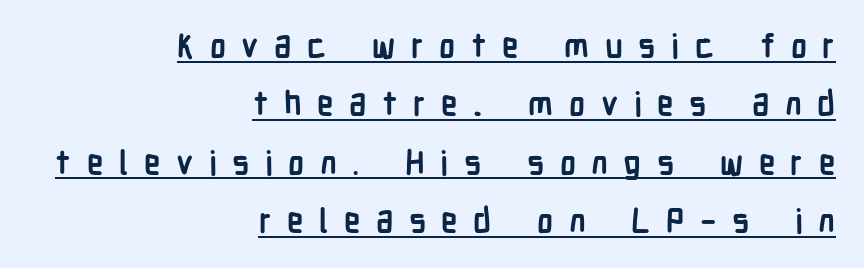
{"serif": "no", "italic": "no", "bold": "yes", "weight": "semibold", "width": "condensed", "stroke_contrast": "low", "x_height": "medium", "monospaced": "no", "underline": "yes", "align": "right", "line_spacing_ratio": 1.77, "letter_spacing": "wide", "letter_spacing_em": 0.47, "glyph_px": 33}
